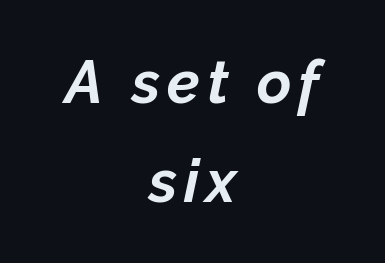
Successive baselines arrive at the customary interval. What weight is shown? A full bold with thick strokes. The whitespace from short lines is split evenly between both sides. Italic: yes, the glyphs are oblique. The passage shown is typed in a proportional face where columns would drift.
